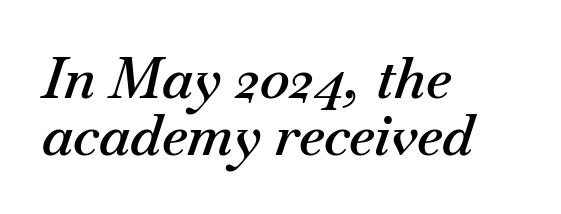
Q: Is the text bold? A: Semi-bold.
Q: Is the text italic (slanted)? A: Yes, it leans right by about 18 degrees.
Q: Is the text underlined? A: No.
Q: How is the paragraph aligned? A: Left-aligned.
Q: Is the spacing between letters normal or unusually wide? A: Normal.
Q: Is the spacing between lines tight, normal or loose? A: Tight.
Q: Width (condensed, normal, or wide)? A: Normal.
Q: Stroke contrast? A: Medium.
Q: x-height? A: Small.
Q: Monospaced? A: No.
